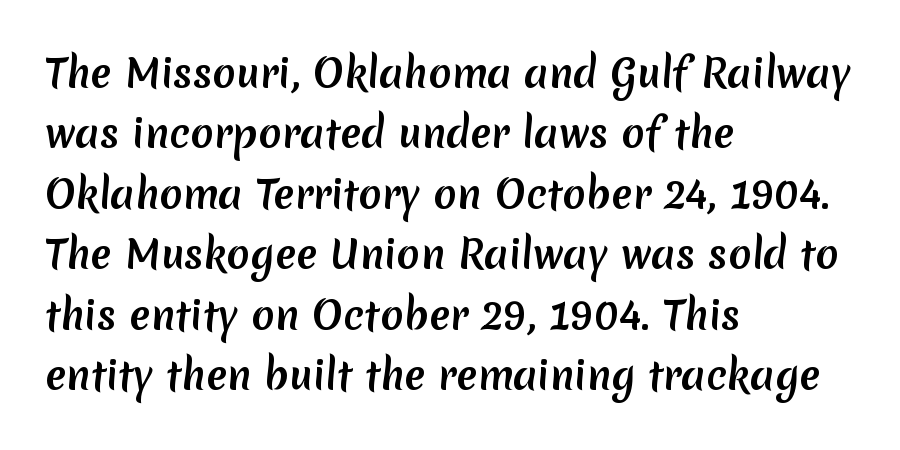
The image shows 39 px semibold sans-serif type; set left-aligned, normal line spacing (1.55x), normal letter spacing, not underlined; low stroke contrast and a medium x-height.
